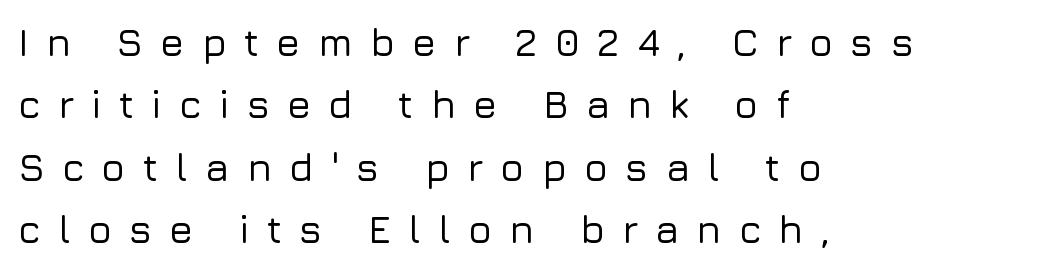
Is there much room between lines? A standard amount, neither cramped nor airy. Every stem runs plumb, perpendicular to the baseline. Substantial extra tracking has been applied to these lines. Descender tails drop into unmarked territory. Does the type have serifs? No, each stem ends abruptly.
